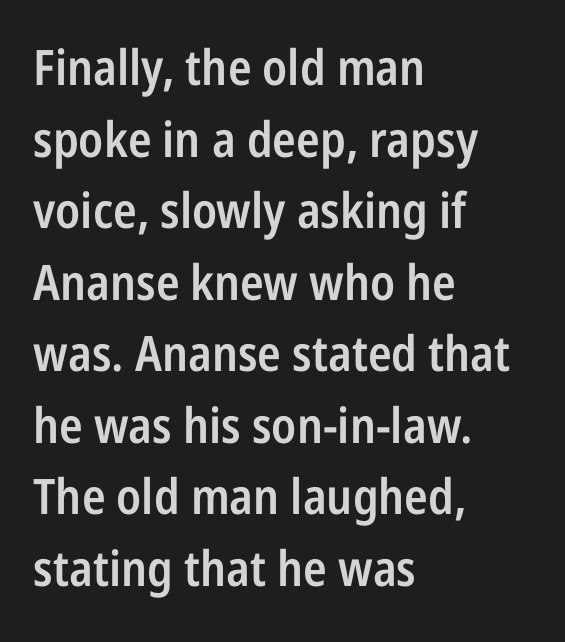
{"serif": "no", "italic": "no", "bold": "semi", "weight": "semibold", "width": "condensed", "stroke_contrast": "low", "x_height": "medium", "monospaced": "no", "underline": "no", "align": "left", "line_spacing": "normal", "line_spacing_ratio": 1.46, "letter_spacing": "normal", "letter_spacing_em": 0.0, "glyph_px": 49}
